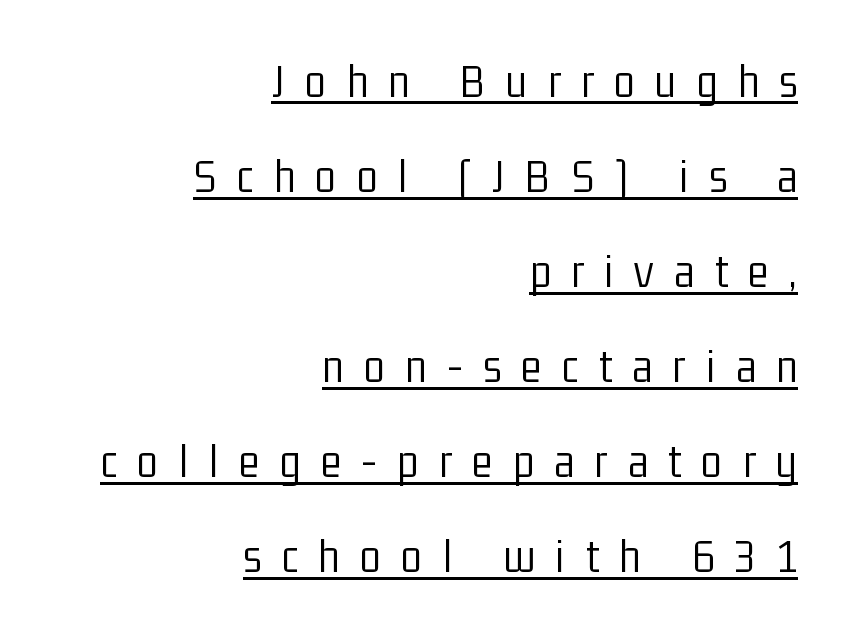
{"serif": "no", "italic": "no", "bold": "no", "weight": "light", "width": "condensed", "stroke_contrast": "low", "x_height": "medium", "monospaced": "no", "underline": "yes", "align": "right", "line_spacing": "loose", "line_spacing_ratio": 1.98, "letter_spacing": "wide", "letter_spacing_em": 0.43, "glyph_px": 48}
